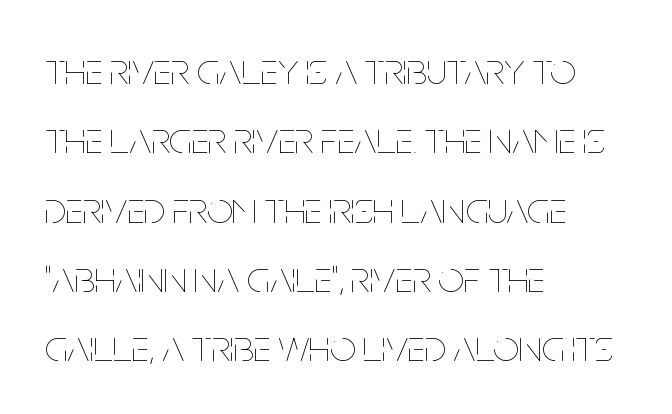
{"italic": "no", "bold": "no", "weight": "thin", "width": "condensed", "stroke_contrast": "low", "x_height": "large", "monospaced": "no", "underline": "no", "align": "left", "line_spacing": "normal", "line_spacing_ratio": 1.54, "letter_spacing": "normal", "letter_spacing_em": 0.0, "glyph_px": 45}
